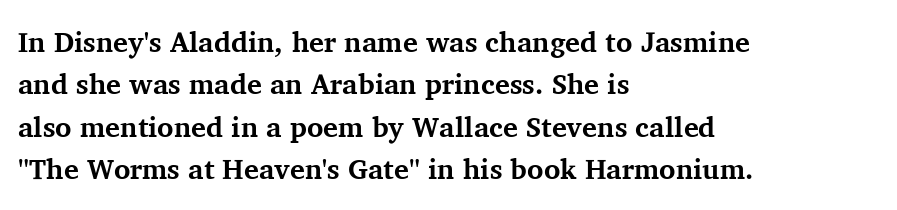
The image shows 28 px bold serif type, upright; set left-aligned, normal line spacing (1.51x), normal letter spacing, not underlined; medium stroke contrast and a medium x-height.
